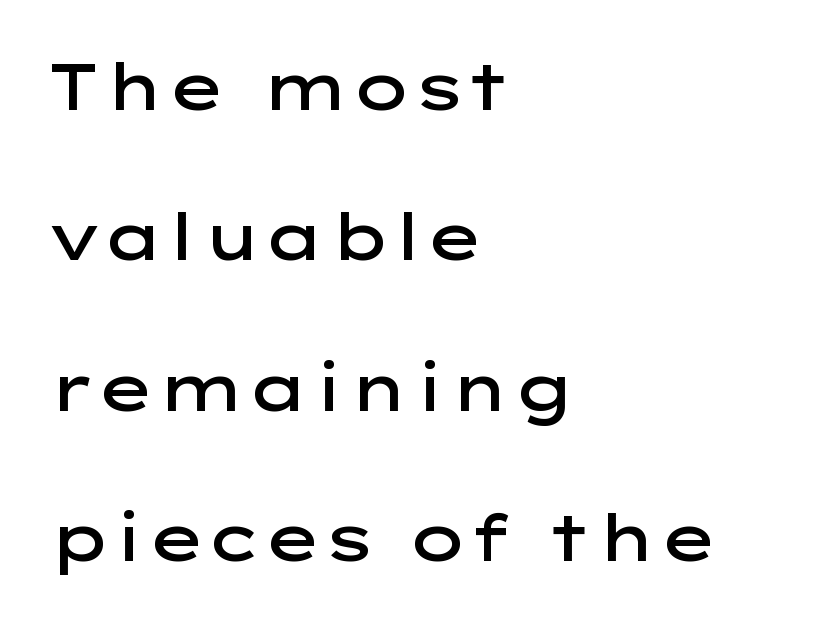
Line starts are locked; line ends wander. Descenders hang freely into open space. Do the characters align in a grid? No, the font is proportional. Do the letters lean? They stand straight.
